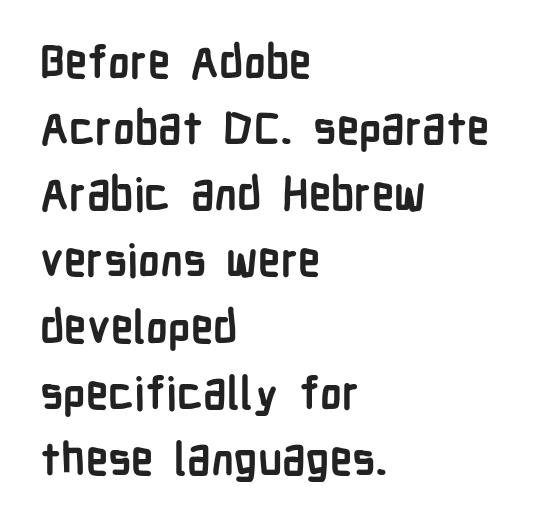
Glance below the letters and you will spot only blank space. A normal amount of white space separates one row of letters from the next. I'd call this a sans setting — the letters go barefoot. The face used here is proportionally spaced, like ordinary book or web type. Visually the block forms a straight wall on the left and a jagged coastline on the right.
